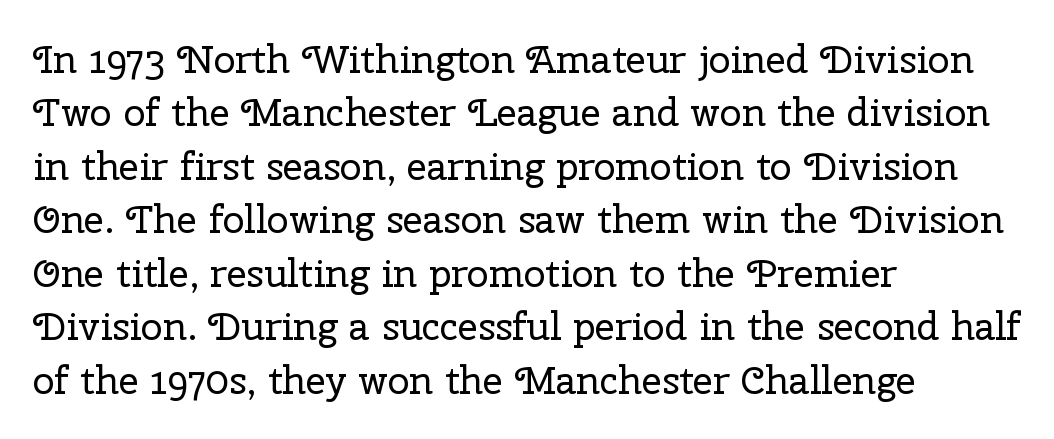
This sample is left-justified, so line endings fall wherever the words run out. Each new line begins a customary step beneath the previous one. A typesetter would call this zero additional tracking. The font's upright variant was chosen for this text. No word sits above an underline.
